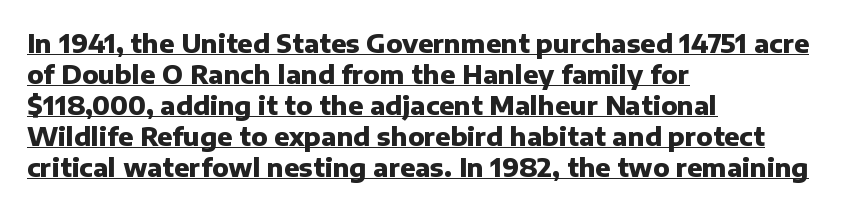
Weight: bold. Between one letter and the next there's only the usual sliver of space. Alignment: flush left. These characters rest on top of a visible drawn line. The specimen reads as upright at a glance.
